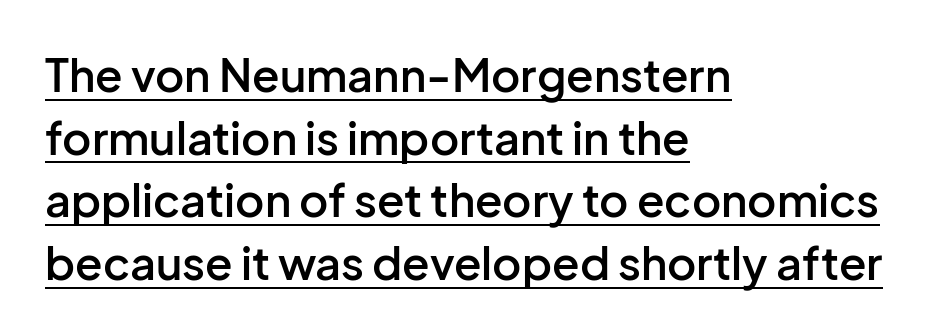
Q: Is the text bold? A: Semi-bold.
Q: Is the text italic (slanted)? A: No, it is upright.
Q: Is the typeface a serif or a sans-serif typeface? A: Sans-serif.
Q: Is the text underlined? A: Yes.
Q: How is the paragraph aligned? A: Left-aligned.
Q: Is the spacing between letters normal or unusually wide? A: Normal.
Q: Is the spacing between lines tight, normal or loose? A: Normal.
Q: Width (condensed, normal, or wide)? A: Normal.
Q: Stroke contrast? A: Low.
Q: x-height? A: Medium.
Q: Monospaced? A: No.
